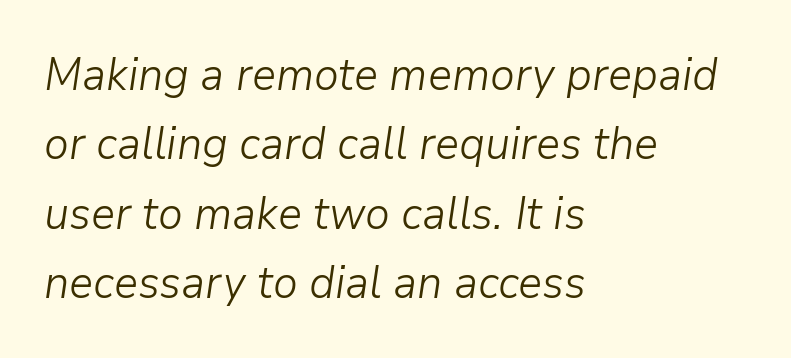
The image shows 45 px light type, italic (leaning right); set left-aligned, normal line spacing (1.54x), normal letter spacing, not underlined; low stroke contrast and a medium x-height.
